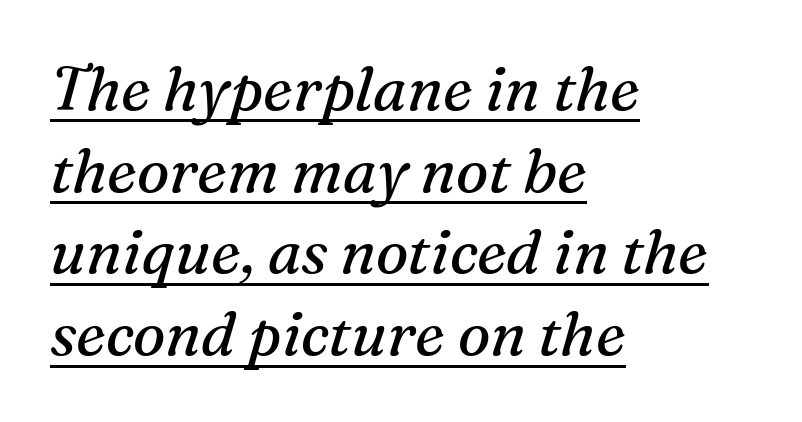
Q: Is the text bold? A: No.
Q: Is the text italic (slanted)? A: Yes, it leans right by about 16 degrees.
Q: Is the typeface a serif or a sans-serif typeface? A: Serif.
Q: Is the text underlined? A: Yes.
Q: How is the paragraph aligned? A: Left-aligned.
Q: Is the spacing between letters normal or unusually wide? A: Normal.
Q: Is the spacing between lines tight, normal or loose? A: Normal.
Q: Width (condensed, normal, or wide)? A: Normal.
Q: Stroke contrast? A: Medium.
Q: x-height? A: Medium.
Q: Monospaced? A: No.
